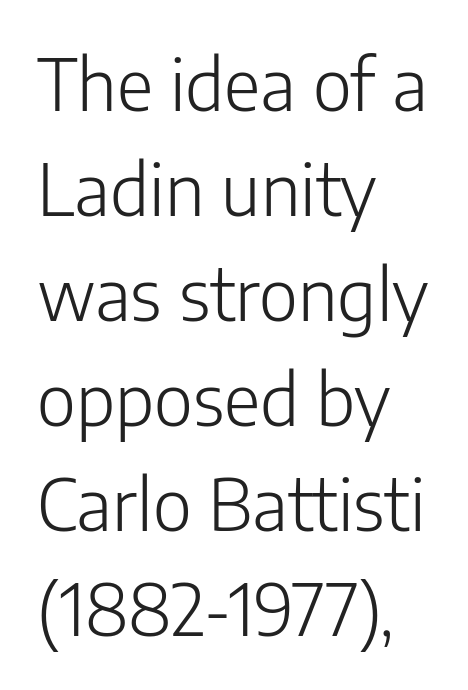
{"serif": "no", "italic": "no", "bold": "no", "weight": "light", "width": "normal", "stroke_contrast": "low", "x_height": "medium", "monospaced": "no", "underline": "no", "align": "left", "line_spacing": "normal", "line_spacing_ratio": 1.48, "letter_spacing": "normal", "letter_spacing_em": 0.0, "glyph_px": 71}
